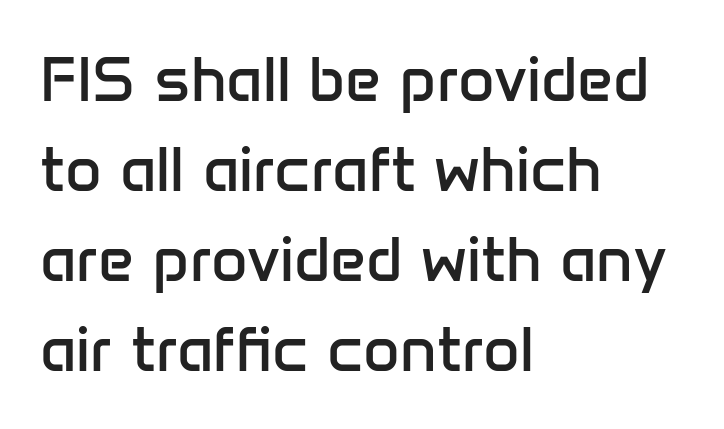
Stroke mass is kept to a normal reading level or below. Letterform terminals end flat and unadorned throughout the passage. The space between consecutive lines is moderate. Spacing verdict: proportional, widths tailored to each character.
